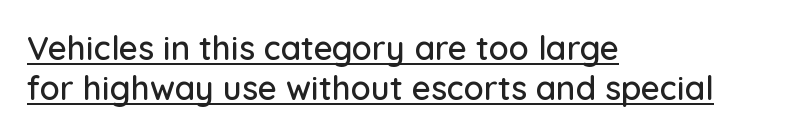
Q: Is the text italic (slanted)? A: No, it is upright.
Q: Is the typeface a serif or a sans-serif typeface? A: Sans-serif.
Q: Is the text underlined? A: Yes.
Q: How is the paragraph aligned? A: Left-aligned.
Q: Is the spacing between letters normal or unusually wide? A: Normal.
Q: Width (condensed, normal, or wide)? A: Normal.
Q: Stroke contrast? A: Low.
Q: x-height? A: Medium.
Q: Monospaced? A: No.
